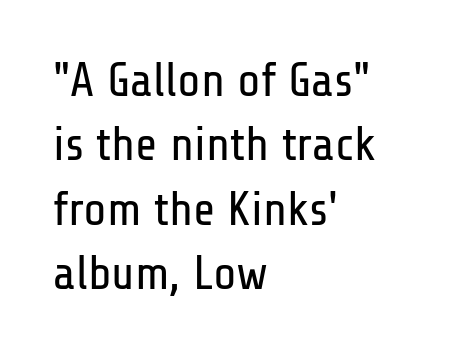
Posture: vertical. Check where the strokes stop: nothing finishes them off — pure sans. The passage shown is typed in a proportional face where columns would drift. Descenders hang freely into open space. Is the block centered? No — it sits flush against the left margin.
